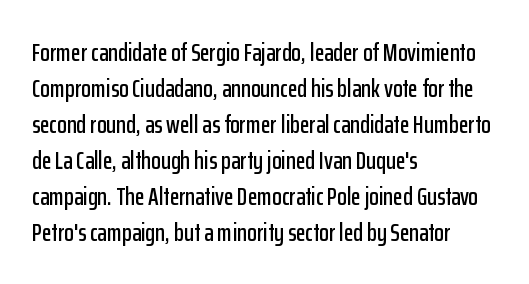
Q: Is the text italic (slanted)? A: No, it is upright.
Q: Is the text underlined? A: No.
Q: How is the paragraph aligned? A: Left-aligned.
Q: Is the spacing between letters normal or unusually wide? A: Normal.
Q: Is the spacing between lines tight, normal or loose? A: Normal.
